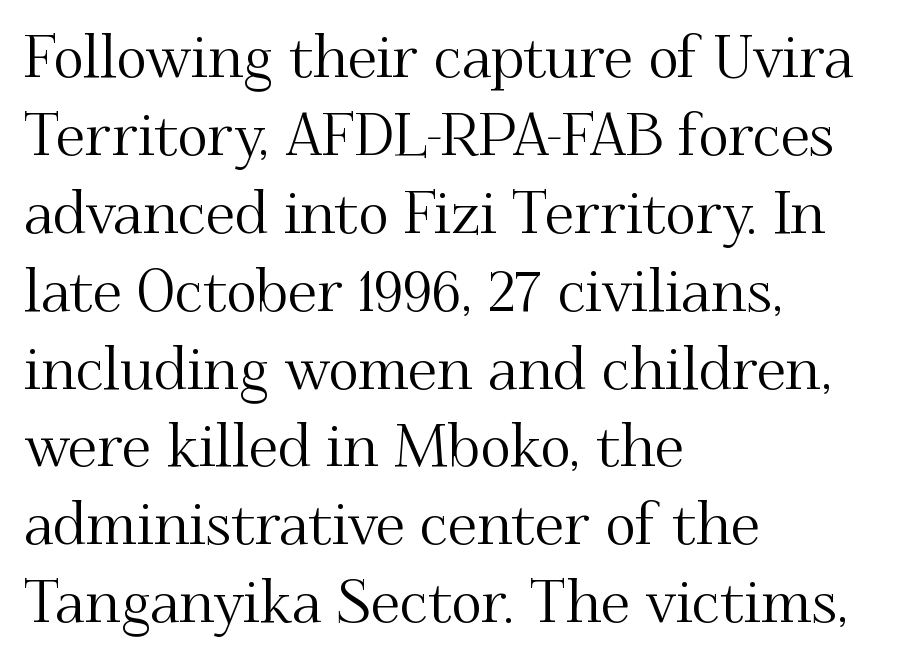
{"serif": "yes", "italic": "no", "width": "normal", "stroke_contrast": "medium", "x_height": "small", "monospaced": "no", "underline": "no", "align": "left", "line_spacing": "normal", "line_spacing_ratio": 1.32, "letter_spacing": "normal", "letter_spacing_em": 0.0, "glyph_px": 59}
